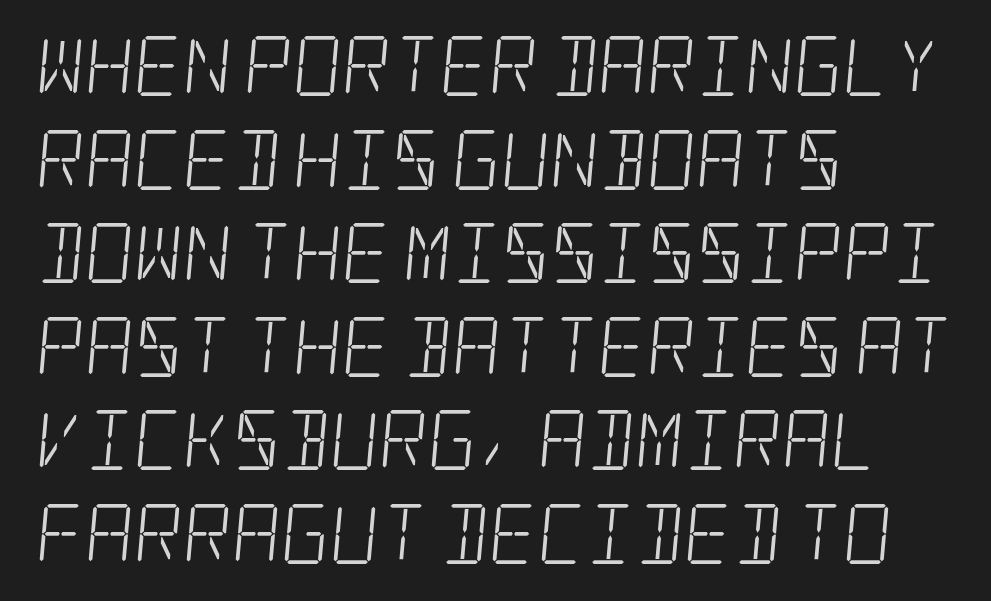
{"serif": "yes", "bold": "no", "weight": "light", "width": "condensed", "stroke_contrast": "low", "x_height": "large", "underline": "no", "align": "left", "line_spacing": "normal", "line_spacing_ratio": 1.56, "letter_spacing": "normal", "letter_spacing_em": 0.0, "glyph_px": 60}
